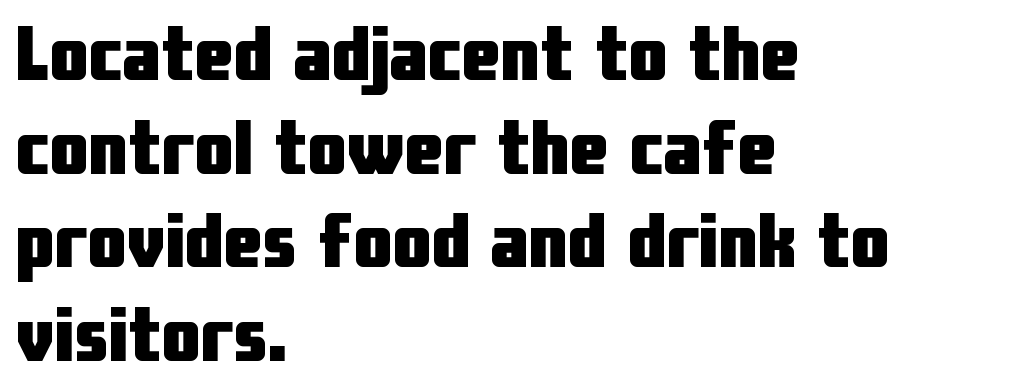
Between one letter and the next there's only the usual sliver of space. A student would call this left alignment; a typographer would say flush left, rag right. A typesetter would call this proportional, since set widths differ per character. Typographic density is high because the face is bold. Quick note: underline off.
